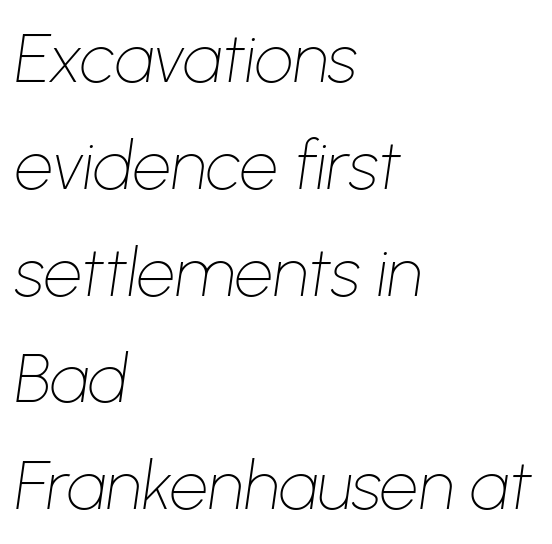
Q: Is the text bold? A: No.
Q: Is the text italic (slanted)? A: Yes, it leans right by about 8 degrees.
Q: Is the text underlined? A: No.
Q: How is the paragraph aligned? A: Left-aligned.
Q: Is the spacing between letters normal or unusually wide? A: Normal.
Q: Is the spacing between lines tight, normal or loose? A: Normal.
Q: Width (condensed, normal, or wide)? A: Normal.
Q: Stroke contrast? A: Low.
Q: x-height? A: Medium.
Q: Monospaced? A: No.
